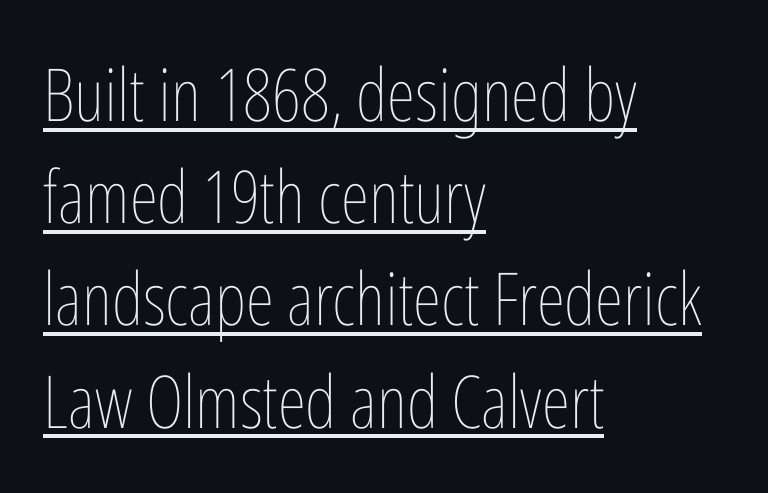
{"italic": "no", "bold": "no", "weight": "thin", "width": "condensed", "stroke_contrast": "low", "x_height": "medium", "monospaced": "no", "underline": "yes", "align": "left", "line_spacing": "normal", "line_spacing_ratio": 1.4, "letter_spacing": "normal", "letter_spacing_em": 0.0, "glyph_px": 73}
